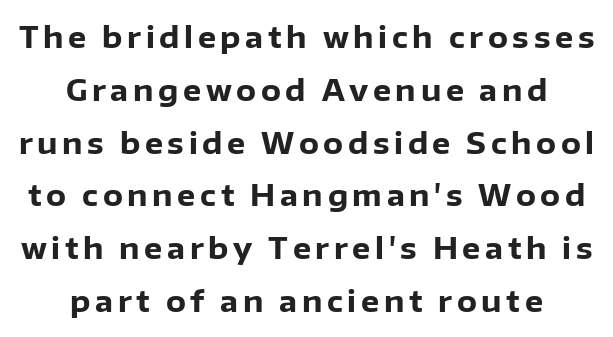
Is this a fixed-width face? No — the glyphs have proportional, varying widths. The letters carry no serifs — their stems end cleanly without finishing strokes. You can tell it's not italic because the verticals are truly vertical. Chunky letters — that's bold for sure.
